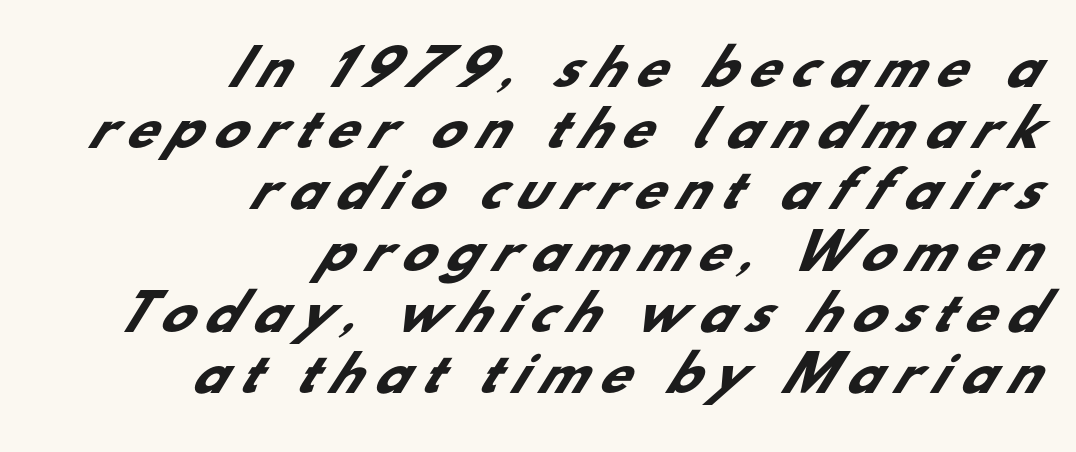
{"serif": "no", "bold": "yes", "weight": "heavy", "width": "normal", "stroke_contrast": "low", "x_height": "small", "monospaced": "no", "underline": "no", "align": "right", "line_spacing": "normal", "line_spacing_ratio": 1.25, "letter_spacing": "wide", "letter_spacing_em": 0.25, "glyph_px": 49}
